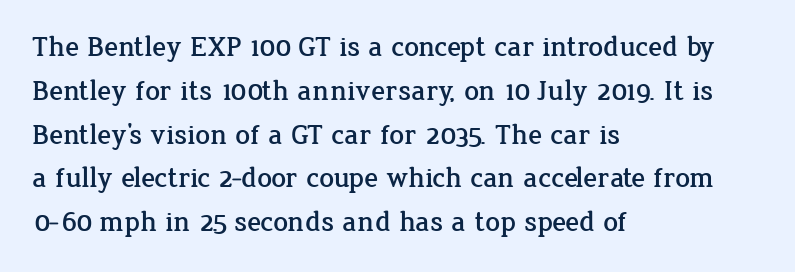
{"serif": "yes", "italic": "no", "width": "normal", "stroke_contrast": "low", "x_height": "medium", "monospaced": "no", "underline": "no", "align": "left", "line_spacing": "normal", "line_spacing_ratio": 1.51, "letter_spacing": "normal", "letter_spacing_em": 0.0, "glyph_px": 29}
